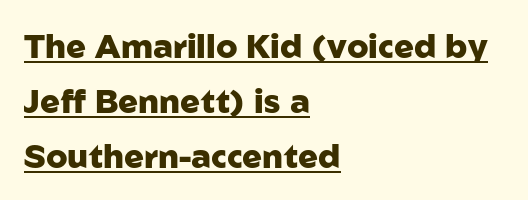
The image shows 33 px heavy sans-serif type, upright; set left-aligned, normal line spacing (1.66x), normal letter spacing, underlined; low stroke contrast and a medium x-height.
